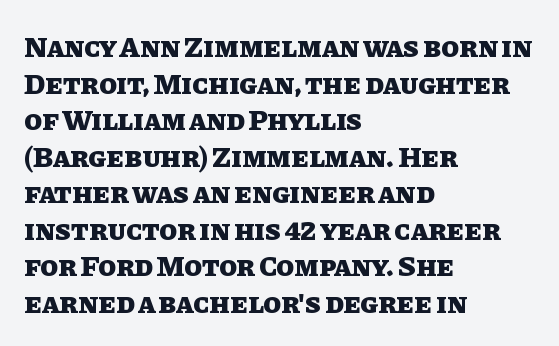
The image shows 29 px heavy type, upright; set left-aligned, normal line spacing (1.26x), normal letter spacing, not underlined; low stroke contrast and a large x-height.
